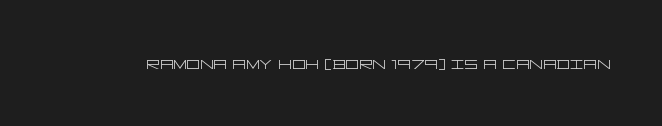
The passage shown is not underscored anywhere. The font's upright variant was chosen for this text. Stems here are at most as thick as an everyday book face. Observe the ordinary spacing: letters are neighbours, not strangers.
